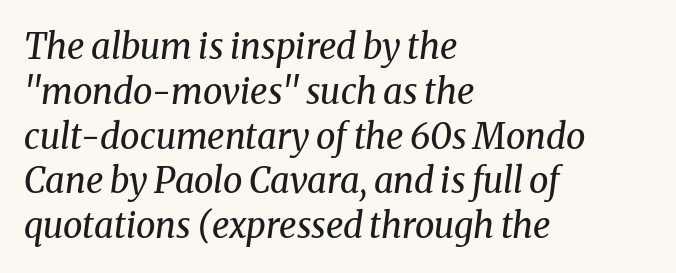
Glyph-to-glyph distance matches everyday printed text. The characters display serif detailing at their extremities. Think of a printed novel: that variable character pitch is what you see here. Reading down the column, the eye jumps a familiar distance to each next line. Alignment: flush left. The face looks like a standard text weight, possibly lighter.
